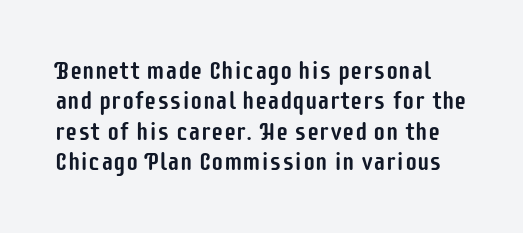
The image shows 25 px text type, upright; set line spacing 1.22x, normal letter spacing, not underlined.
